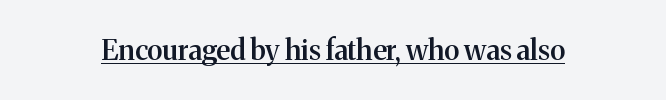
These lines are rendered in a variable-pitch font. Rendered with straight, roman letterforms. Type style note: has serifs. Underlined type. Words appear dense and cohesive because spacing is normal.
